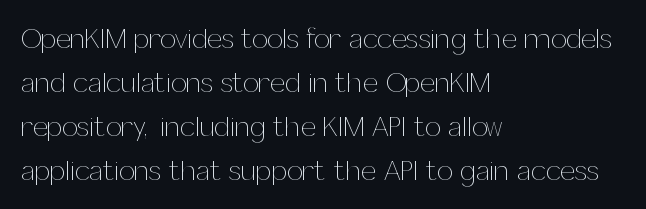
Q: Is the text bold? A: No.
Q: Is the text italic (slanted)? A: No, it is upright.
Q: Is the text underlined? A: No.
Q: How is the paragraph aligned? A: Left-aligned.
Q: Is the spacing between letters normal or unusually wide? A: Normal.
Q: Is the spacing between lines tight, normal or loose? A: Normal.
Q: Width (condensed, normal, or wide)? A: Normal.
Q: Stroke contrast? A: Medium.
Q: x-height? A: Medium.
Q: Monospaced? A: No.
